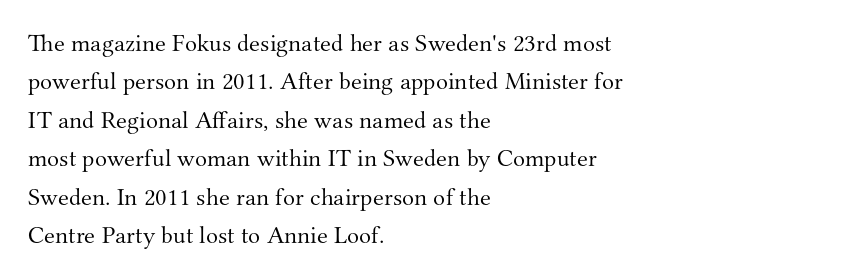
This sample uses an upright cut, with every glyph sitting square on the baseline. The string is rendered with underlining switched off. Tracking value appears to be zero — textbook default spacing. The lines in this sample share a left origin and differ only in where they stop. Vertical spacing — default.
